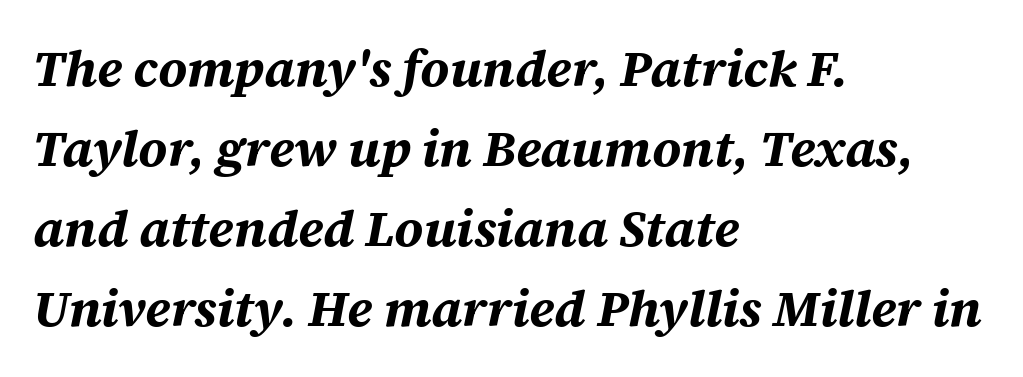
The image shows 51 px bold type, italic (leaning right); set left-aligned, normal line spacing (1.57x), normal letter spacing, not underlined; medium stroke contrast and a large x-height.
